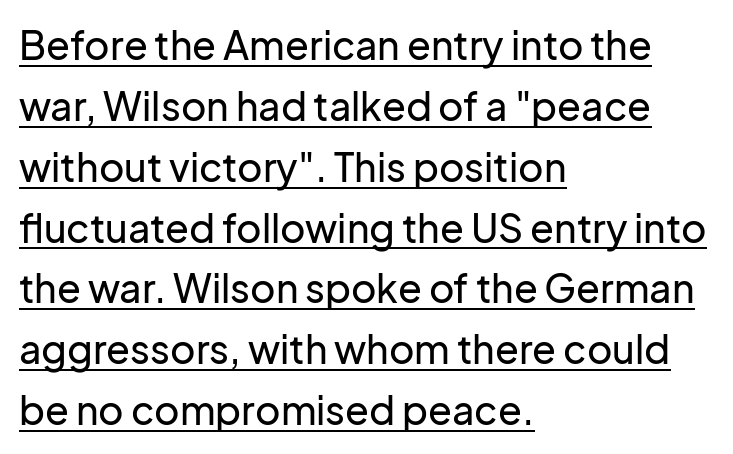
The image shows 39 px sans-serif type, upright; set left-aligned, normal line spacing (1.56x), normal letter spacing, underlined; low stroke contrast and a medium x-height.
